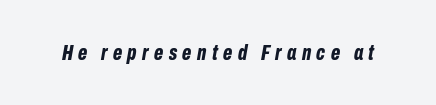
The image shows 22 px bold type, italic (leaning right); set unusually wide letter spacing (+0.25 em), not underlined.
